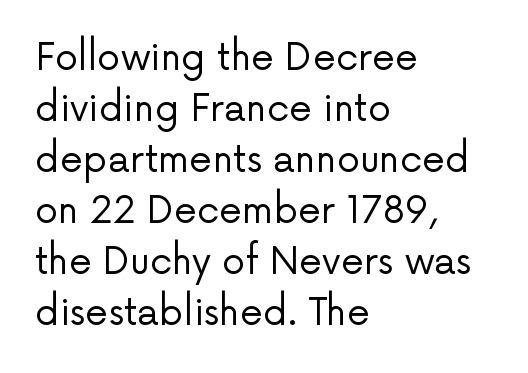
Q: Is the text bold? A: No.
Q: Is the text italic (slanted)? A: No, it is upright.
Q: Is the typeface a serif or a sans-serif typeface? A: Sans-serif.
Q: Is the text underlined? A: No.
Q: How is the paragraph aligned? A: Left-aligned.
Q: Is the spacing between letters normal or unusually wide? A: Normal.
Q: Is the spacing between lines tight, normal or loose? A: Normal.
Q: Width (condensed, normal, or wide)? A: Normal.
Q: Stroke contrast? A: Low.
Q: x-height? A: Medium.
Q: Monospaced? A: No.
